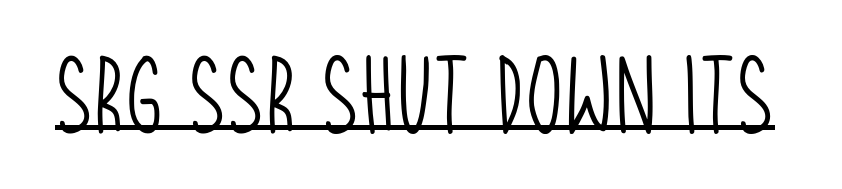
The face used here is proportionally spaced, like ordinary book or web type. The typesetter has applied underlining to the passage shown. The weight tops out at a normal text grade. The type is set solid horizontally, with unmodified tracking.
